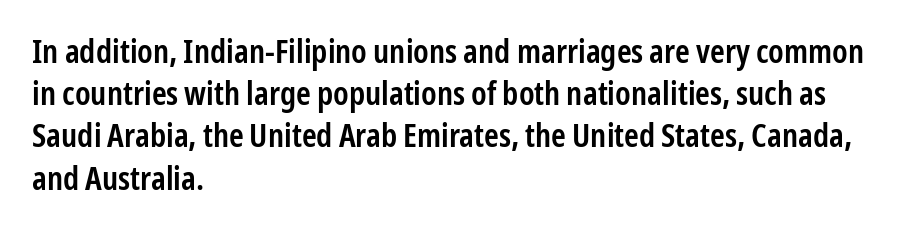
Students, observe: this is what conventionally led text looks like. The string is rendered with underlining switched off. Varying glyph widths throughout — classic text-font behaviour. The rag falls on the right side of this text block.
